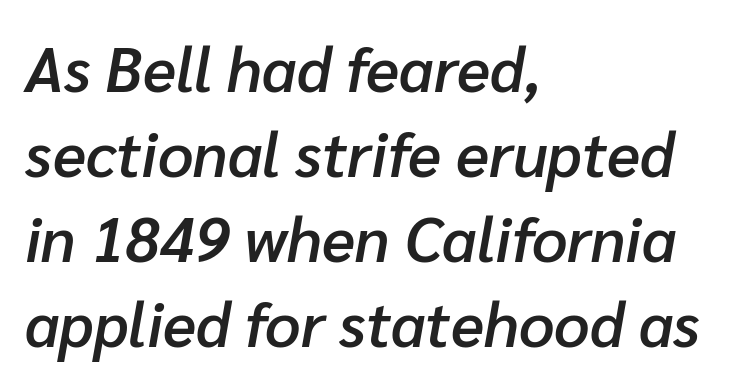
Evenly set lines give the paragraph a standard silhouette. Weight: semibold (demi). Between one letter and the next there's only the usual sliver of space. These lines stack with their left ends in a neat column.
